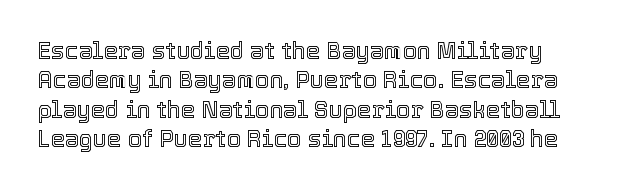
The image shows 23 px text type, upright; set normal line spacing (1.28x), normal letter spacing, not underlined.
